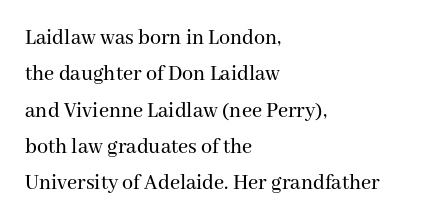
This is roman type, the default non-slanted kind. How are the letters spaced? Ordinarily, with no added tracking. Normally led — the rows are evenly, conventionally spaced. The lines are quadded left. The specimen omits any rule beneath the text block's lines.
